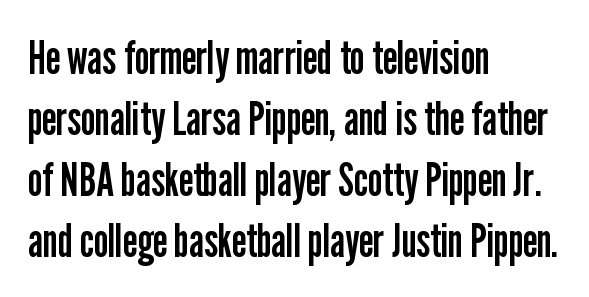
Q: Is the text bold? A: No.
Q: Is the text italic (slanted)? A: No, it is upright.
Q: Is the typeface a serif or a sans-serif typeface? A: Sans-serif.
Q: Is the text underlined? A: No.
Q: How is the paragraph aligned? A: Left-aligned.
Q: Is the spacing between letters normal or unusually wide? A: Normal.
Q: Is the spacing between lines tight, normal or loose? A: Normal.
Q: Width (condensed, normal, or wide)? A: Condensed.
Q: Stroke contrast? A: Low.
Q: x-height? A: Medium.
Q: Monospaced? A: No.
